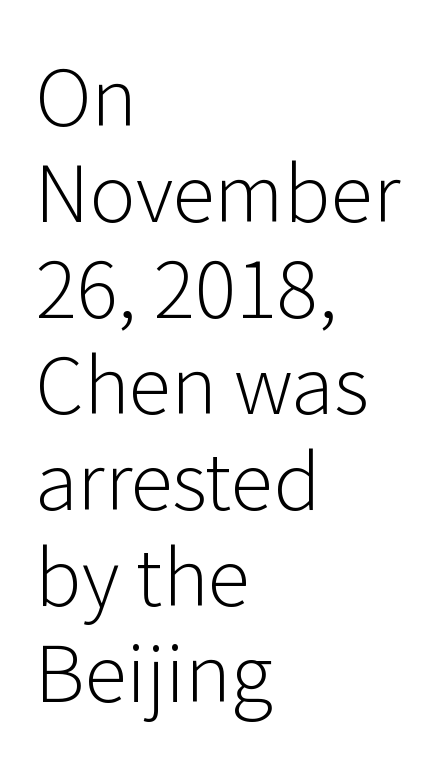
The image shows 78 px light sans-serif type, upright; set left-aligned, line spacing 1.23x, normal letter spacing, not underlined; low stroke contrast and a medium x-height.
